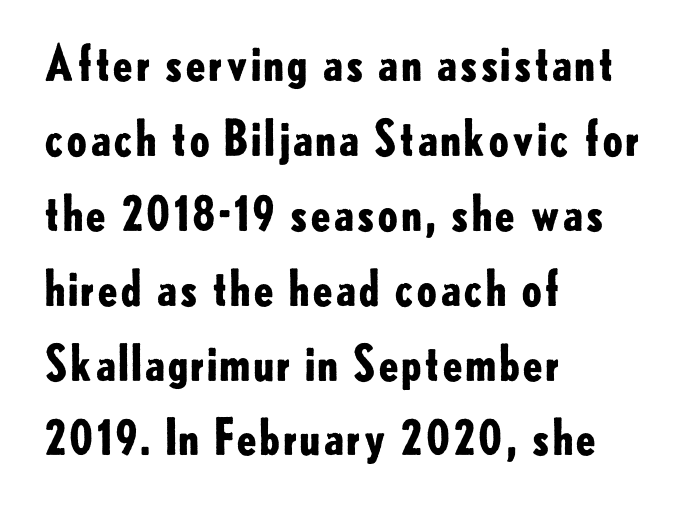
Spacing verdict: proportional, widths tailored to each character. Quick note: underline off. Caption: multi-line text, flush left, ragged right. How would I describe the line gaps? Plain and ordinary.
